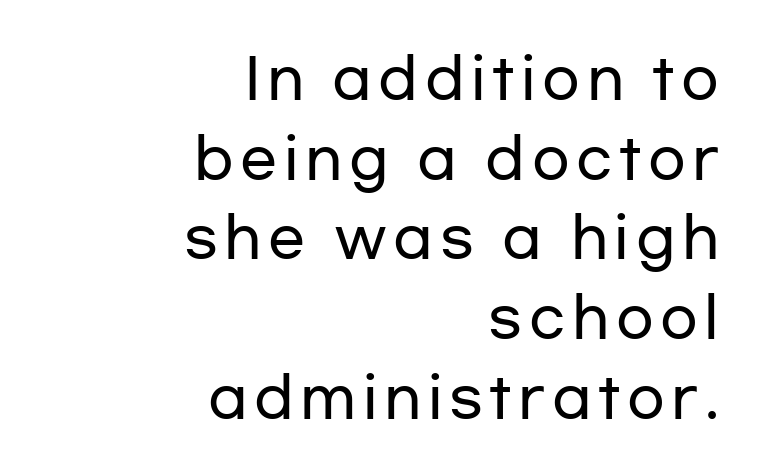
Q: Is the text italic (slanted)? A: No, it is upright.
Q: Is the typeface a serif or a sans-serif typeface? A: Sans-serif.
Q: Is the text underlined? A: No.
Q: How is the paragraph aligned? A: Right-aligned.
Q: Is the spacing between lines tight, normal or loose? A: Normal.
Q: Width (condensed, normal, or wide)? A: Wide.
Q: Stroke contrast? A: Low.
Q: x-height? A: Medium.
Q: Monospaced? A: No.
